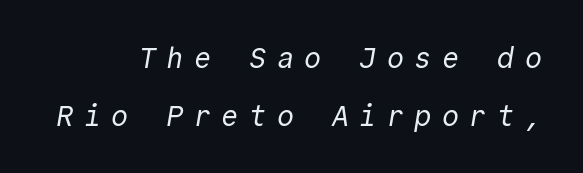
The lines are quadded right. In terms of leading, this rendering errs on the spacious side. Think of a typewriter: that constant character pitch is what you see here. The letterforms sit at book weight or below. Just letters on the line, the space beneath them empty.
